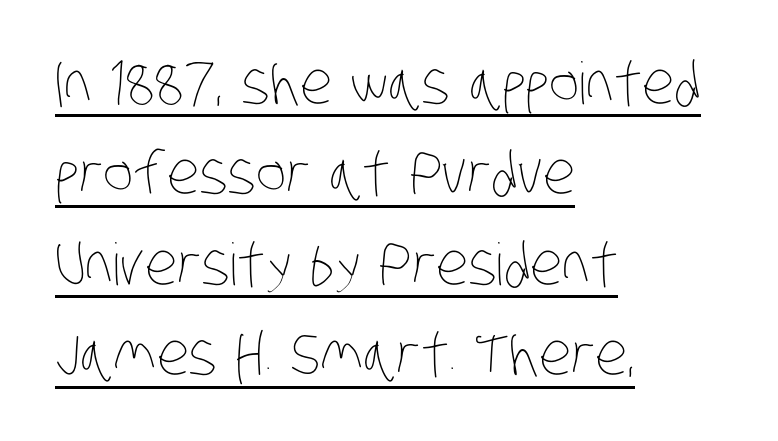
The image shows 58 px thin, condensed type; set left-aligned, normal line spacing (1.56x), normal letter spacing, underlined; low stroke contrast and a large x-height.
